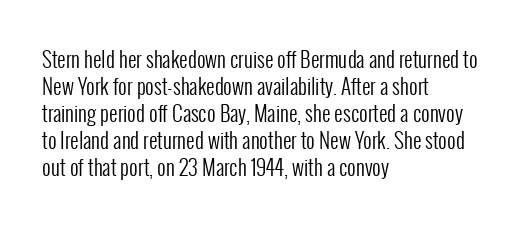
Q: Is the text bold? A: No.
Q: Is the text italic (slanted)? A: No, it is upright.
Q: Is the text underlined? A: No.
Q: How is the paragraph aligned? A: Left-aligned.
Q: Is the spacing between letters normal or unusually wide? A: Normal.
Q: Is the spacing between lines tight, normal or loose? A: Normal.
